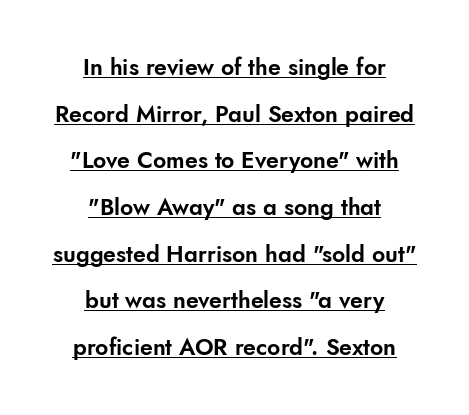
Q: Is the text italic (slanted)? A: No, it is upright.
Q: Is the text underlined? A: Yes.
Q: How is the paragraph aligned? A: Centered.
Q: Is the spacing between letters normal or unusually wide? A: Normal.
Q: Is the spacing between lines tight, normal or loose? A: Loose.
